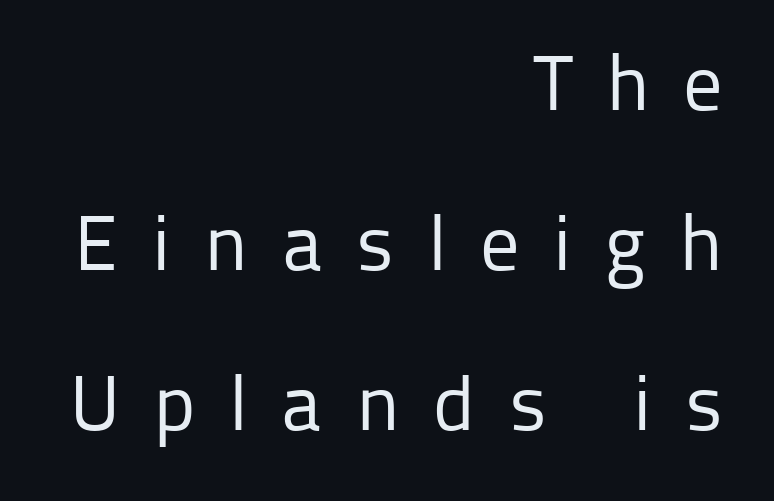
Q: Is the text bold? A: No.
Q: Is the text italic (slanted)? A: No, it is upright.
Q: Is the typeface a serif or a sans-serif typeface? A: Sans-serif.
Q: Is the text underlined? A: No.
Q: How is the paragraph aligned? A: Right-aligned.
Q: Is the spacing between letters normal or unusually wide? A: Unusually wide.
Q: Is the spacing between lines tight, normal or loose? A: Loose.
Q: Width (condensed, normal, or wide)? A: Normal.
Q: Stroke contrast? A: Low.
Q: x-height? A: Medium.
Q: Monospaced? A: No.
